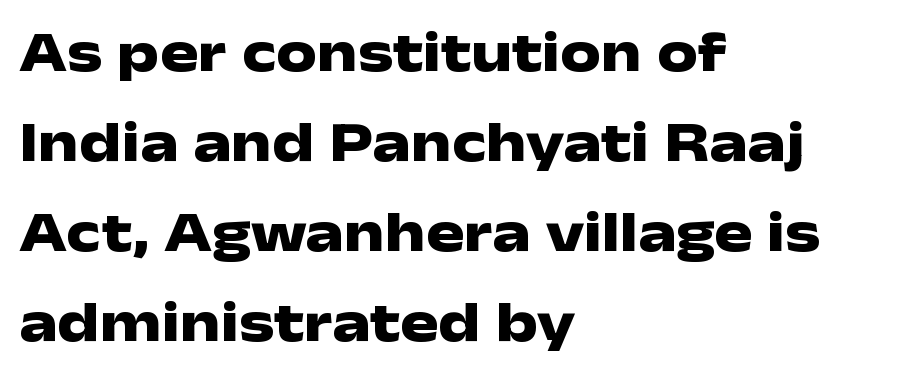
The image shows 57 px heavy, wide sans-serif type, upright; set left-aligned, normal line spacing (1.58x), normal letter spacing, not underlined; low stroke contrast and a medium x-height.
